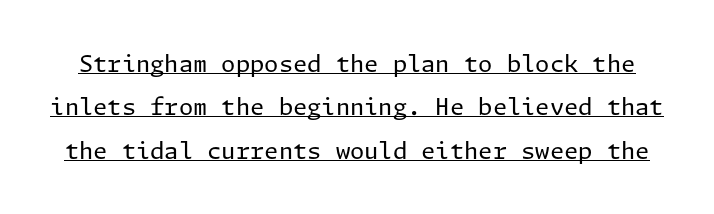
Q: Is the text bold? A: No.
Q: Is the text italic (slanted)? A: No, it is upright.
Q: Is the text underlined? A: Yes.
Q: Is the spacing between letters normal or unusually wide? A: Normal.
